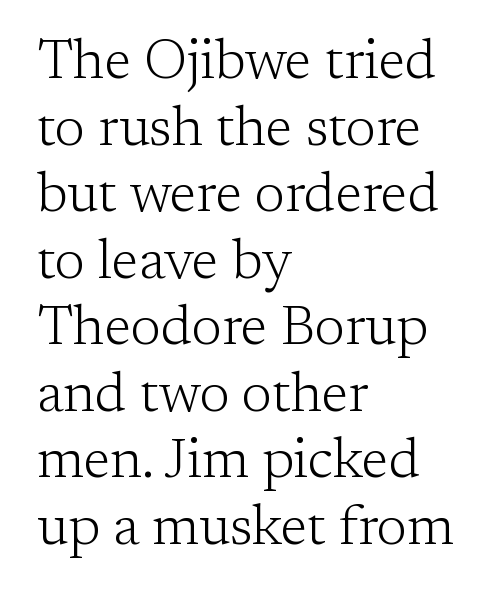
Q: Is the text bold? A: No.
Q: Is the text italic (slanted)? A: No, it is upright.
Q: Is the typeface a serif or a sans-serif typeface? A: Serif.
Q: Is the text underlined? A: No.
Q: How is the paragraph aligned? A: Left-aligned.
Q: Is the spacing between letters normal or unusually wide? A: Normal.
Q: Width (condensed, normal, or wide)? A: Normal.
Q: Stroke contrast? A: Low.
Q: x-height? A: Medium.
Q: Monospaced? A: No.
